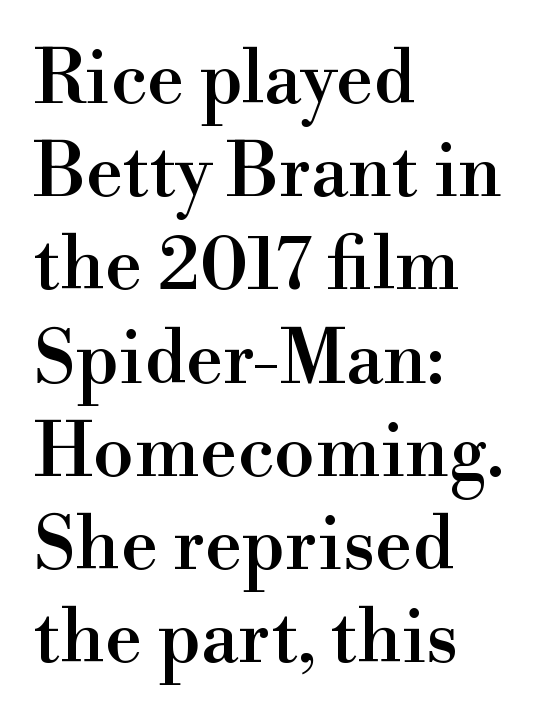
{"serif": "yes", "italic": "no", "width": "normal", "stroke_contrast": "high", "x_height": "small", "monospaced": "no", "underline": "no", "align": "left", "line_spacing": "normal", "line_spacing_ratio": 1.26, "letter_spacing": "normal", "letter_spacing_em": 0.0, "glyph_px": 74}
